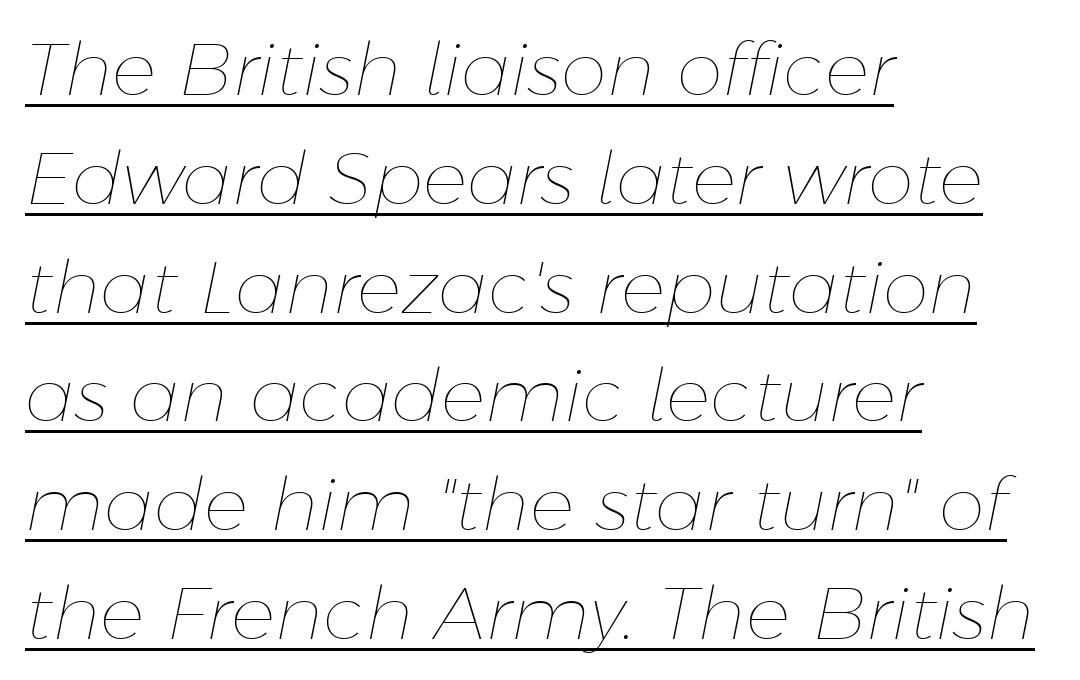
{"italic": "yes", "lean": "right", "slant_degrees": 11, "bold": "no", "weight": "thin", "width": "normal", "stroke_contrast": "low", "x_height": "medium", "monospaced": "no", "underline": "yes", "align": "left", "line_spacing": "normal", "line_spacing_ratio": 1.47, "letter_spacing": "normal", "letter_spacing_em": 0.0, "glyph_px": 74}
